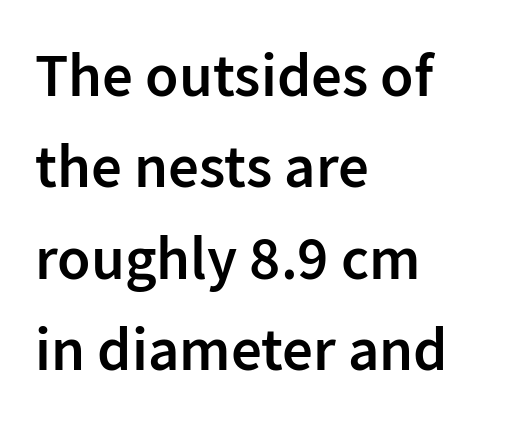
The image shows 61 px semibold sans-serif type, upright; set left-aligned, normal line spacing (1.5x), normal letter spacing, not underlined; low stroke contrast and a medium x-height.
